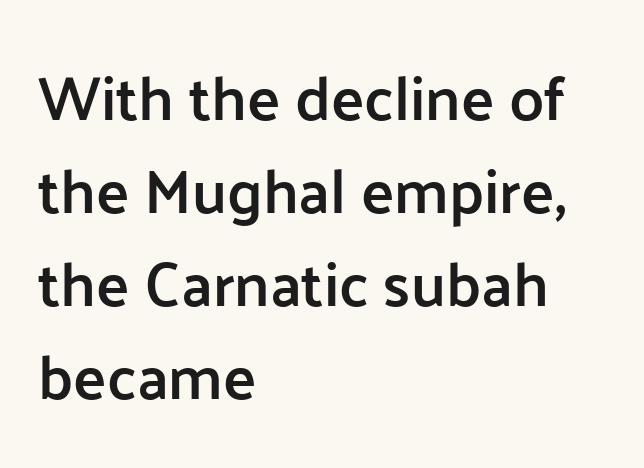
{"serif": "no", "italic": "no", "bold": "semi", "weight": "semibold", "width": "normal", "stroke_contrast": "low", "x_height": "medium", "monospaced": "no", "underline": "no", "align": "left", "line_spacing": "normal", "line_spacing_ratio": 1.5, "letter_spacing": "normal", "letter_spacing_em": 0.0, "glyph_px": 62}
